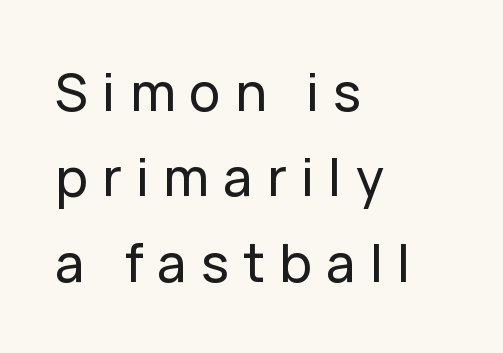
{"serif": "no", "italic": "no", "width": "normal", "stroke_contrast": "low", "x_height": "medium", "monospaced": "no", "underline": "no", "align": "left", "line_spacing": "normal", "line_spacing_ratio": 1.64, "letter_spacing": "wide", "letter_spacing_em": 0.28, "glyph_px": 52}
